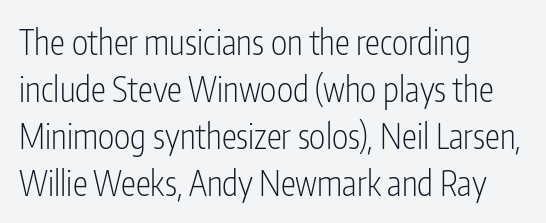
Note the varied advance widths — an 'i' is clearly narrower than an 'm'. Ascenders rise straight up at ninety degrees. Typeset ragged right — the left edge is the straight one. Plain, unruled lines of type. The rendering keeps characters at their native spacing. Font category for this specimen: sans-serif.
